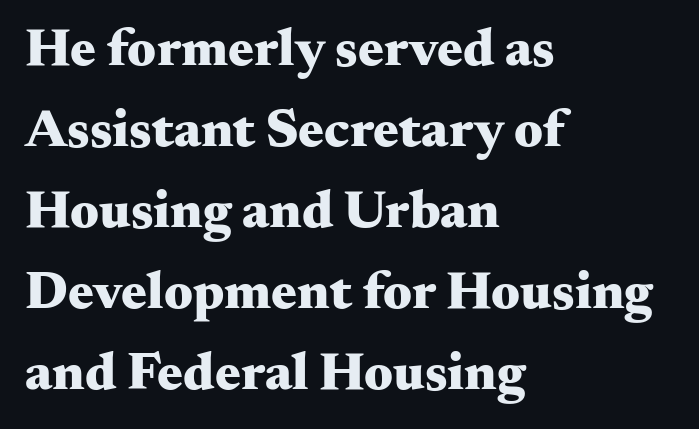
Q: Is the text bold? A: Yes.
Q: Is the text italic (slanted)? A: No, it is upright.
Q: Is the typeface a serif or a sans-serif typeface? A: Serif.
Q: Is the text underlined? A: No.
Q: How is the paragraph aligned? A: Left-aligned.
Q: Is the spacing between letters normal or unusually wide? A: Normal.
Q: Is the spacing between lines tight, normal or loose? A: Normal.
Q: Width (condensed, normal, or wide)? A: Wide.
Q: Stroke contrast? A: Medium.
Q: x-height? A: Small.
Q: Monospaced? A: No.
